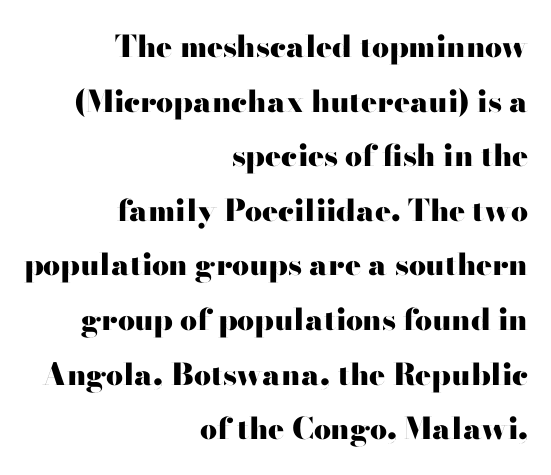
Compared with a flush-left layout, this one pins lines to the opposite, right side. In terms of posture, this sample is upright. Does the type have serifs? No, each stem ends abruptly. Do the characters align in a grid? No, the font is proportional. The area under the type is left untouched. A typesetter would call this zero additional tracking.
